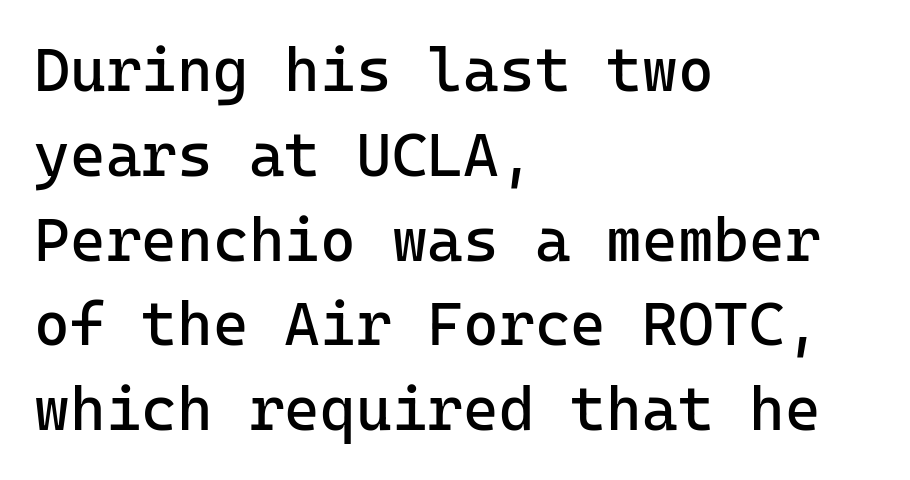
{"serif": "no", "italic": "no", "bold": "no", "weight": "regular", "width": "normal", "stroke_contrast": "low", "x_height": "medium", "monospaced": "yes", "underline": "no", "align": "left", "line_spacing": "normal", "line_spacing_ratio": 1.39, "letter_spacing": "normal", "letter_spacing_em": 0.0, "glyph_px": 61}
